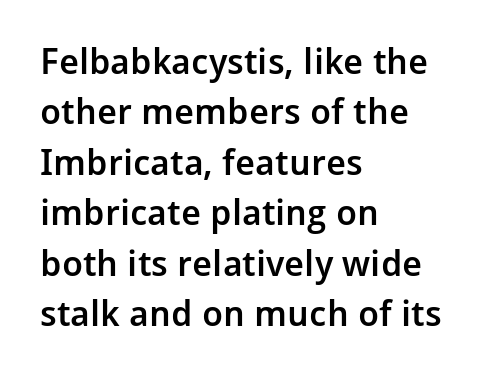
{"serif": "no", "italic": "no", "bold": "semi", "weight": "semibold", "width": "normal", "stroke_contrast": "low", "x_height": "medium", "monospaced": "no", "underline": "no", "align": "left", "line_spacing": "normal", "line_spacing_ratio": 1.4, "letter_spacing": "normal", "letter_spacing_em": 0.0, "glyph_px": 36}
